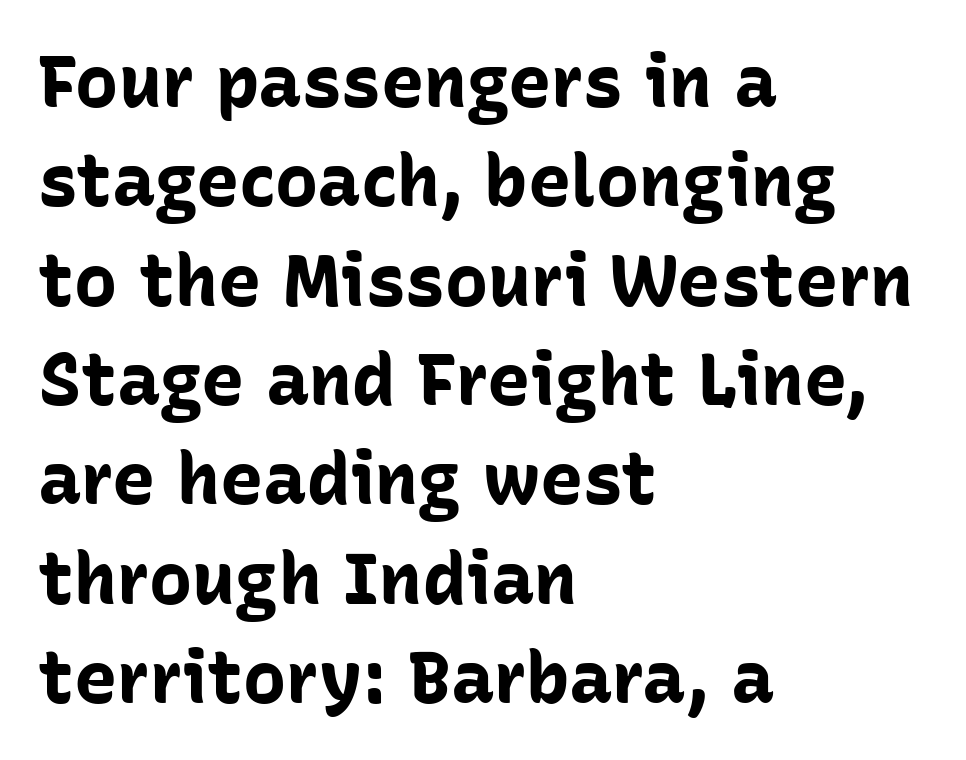
The image shows 72 px bold sans-serif type, upright; set left-aligned, normal line spacing (1.38x), normal letter spacing, not underlined; low stroke contrast and a medium x-height.
